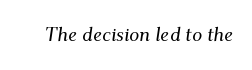
Q: Is the text italic (slanted)? A: Yes, it leans right by about 9 degrees.
Q: Is the text underlined? A: No.
Q: Is the spacing between letters normal or unusually wide? A: Normal.
